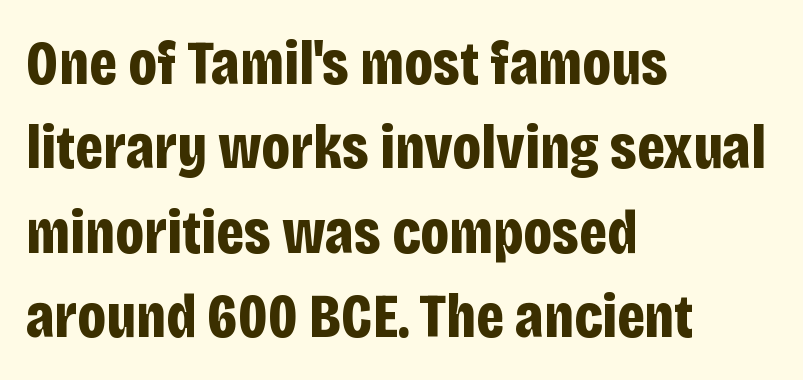
Q: Is the text bold? A: Yes.
Q: Is the text italic (slanted)? A: No, it is upright.
Q: Is the typeface a serif or a sans-serif typeface? A: Sans-serif.
Q: Is the text underlined? A: No.
Q: How is the paragraph aligned? A: Left-aligned.
Q: Is the spacing between letters normal or unusually wide? A: Normal.
Q: Is the spacing between lines tight, normal or loose? A: Normal.
Q: Width (condensed, normal, or wide)? A: Condensed.
Q: Stroke contrast? A: Low.
Q: x-height? A: Large.
Q: Monospaced? A: No.
